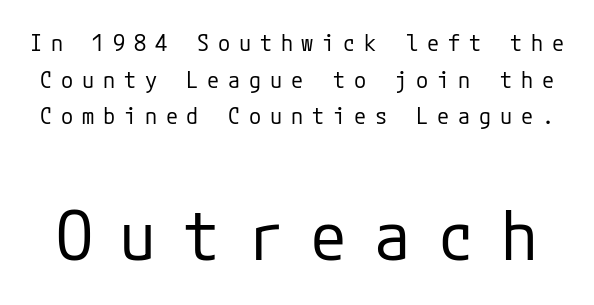
Q: Is the text bold? A: No.
Q: Is the text italic (slanted)? A: No, it is upright.
Q: Is the typeface a serif or a sans-serif typeface? A: Sans-serif.
Q: Is the text underlined? A: No.
Q: Is the spacing between letters normal or unusually wide? A: Unusually wide.
Q: Is the spacing between lines tight, normal or loose? A: Normal.
Q: Which block of text is set in a larger size, the first (top) or the second (bottom)? A: The second (bottom) one.
Q: Width (condensed, normal, or wide)? A: Normal.
Q: Stroke contrast? A: Low.
Q: x-height? A: Medium.
